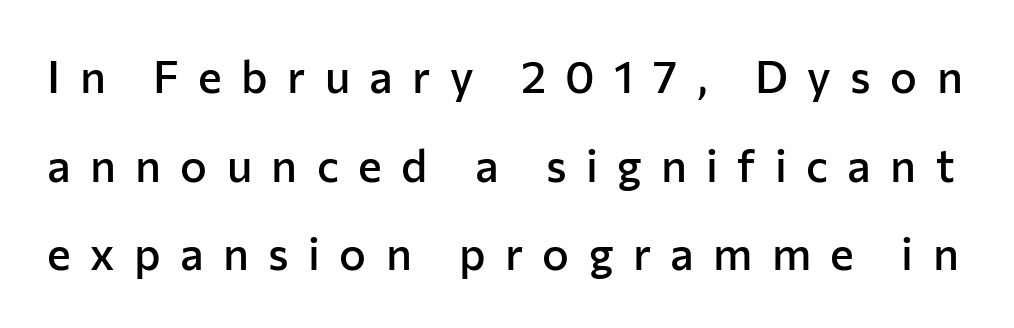
The image shows 45 px semibold sans-serif type, upright; set loose line spacing (1.97x), unusually wide letter spacing (+0.43 em), not underlined; low stroke contrast and a medium x-height.
